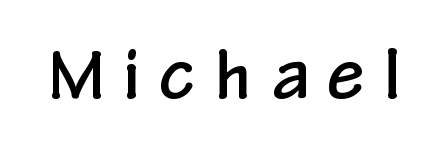
Q: Is the text italic (slanted)? A: No, it is upright.
Q: Is the typeface a serif or a sans-serif typeface? A: Sans-serif.
Q: Is the text underlined? A: No.
Q: Is the spacing between letters normal or unusually wide? A: Unusually wide.
Q: Width (condensed, normal, or wide)? A: Condensed.
Q: Stroke contrast? A: Low.
Q: x-height? A: Medium.
Q: Monospaced? A: No.
